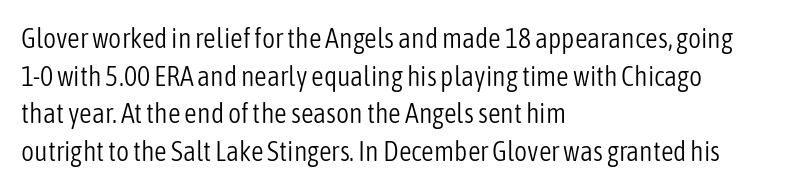
A sans-serif font was chosen for this passage. Unbolded letterforms with no extra heft. Each new line begins a customary step beneath the previous one. This sample uses plain, unmodified letter spacing.
